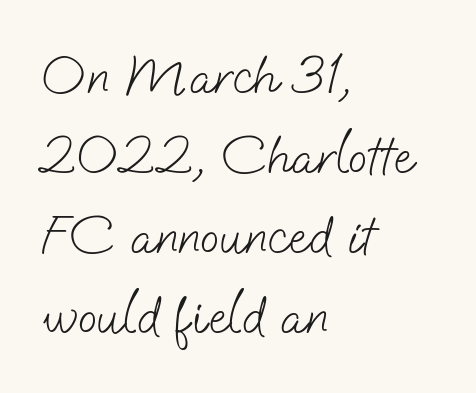
Q: Is the text bold? A: No.
Q: Is the typeface a serif or a sans-serif typeface? A: Sans-serif.
Q: Is the text underlined? A: No.
Q: How is the paragraph aligned? A: Left-aligned.
Q: Is the spacing between letters normal or unusually wide? A: Normal.
Q: Is the spacing between lines tight, normal or loose? A: Normal.
Q: Width (condensed, normal, or wide)? A: Normal.
Q: Stroke contrast? A: Low.
Q: x-height? A: Small.
Q: Monospaced? A: No.
